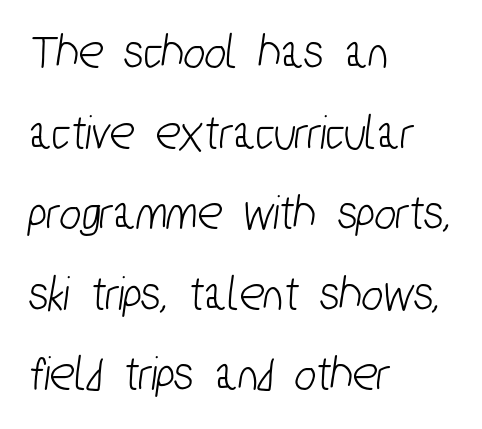
{"serif": "no", "width": "condensed", "stroke_contrast": "low", "x_height": "medium", "monospaced": "no", "underline": "no", "align": "left", "line_spacing": "normal", "line_spacing_ratio": 1.58, "letter_spacing": "normal", "letter_spacing_em": 0.0, "glyph_px": 51}
